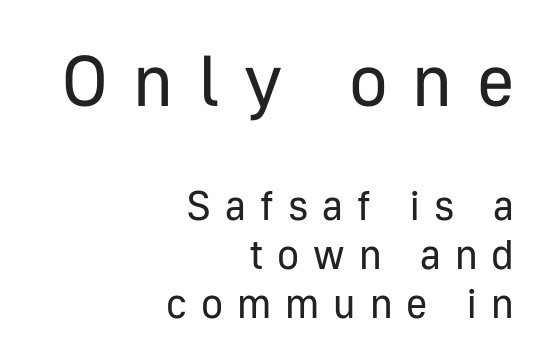
Tracking value appears strongly positive — letters spread wide. Letters have the restrained weight of plain body copy at most. The typesetter chose a ragged-left arrangement here. Serif or sans? Sans — the stroke terminals are bare. Each row of text sits above clean, open space.
